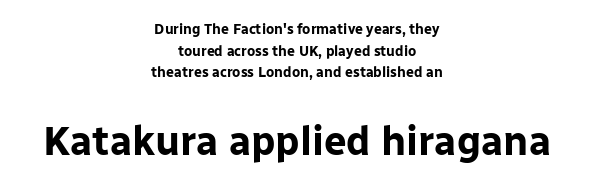
Q: Is the text bold? A: Yes.
Q: Is the text italic (slanted)? A: No, it is upright.
Q: Is the typeface a serif or a sans-serif typeface? A: Sans-serif.
Q: Is the text underlined? A: No.
Q: How is the paragraph aligned? A: Centered.
Q: Is the spacing between letters normal or unusually wide? A: Normal.
Q: Is the spacing between lines tight, normal or loose? A: Normal.
Q: Which block of text is set in a larger size, the first (top) or the second (bottom)? A: The second (bottom) one.
Q: Width (condensed, normal, or wide)? A: Normal.
Q: Stroke contrast? A: Low.
Q: x-height? A: Medium.
Q: Monospaced? A: No.
